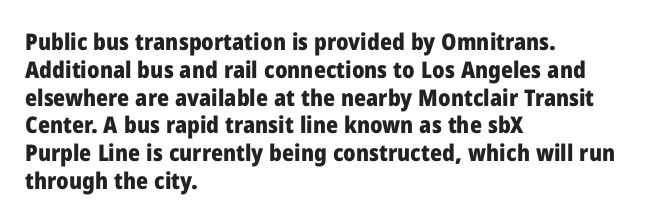
{"italic": "no", "bold": "yes", "underline": "no", "align": "left", "line_spacing_ratio": 1.21, "letter_spacing": "normal", "letter_spacing_em": 0.0, "glyph_px": 23}
